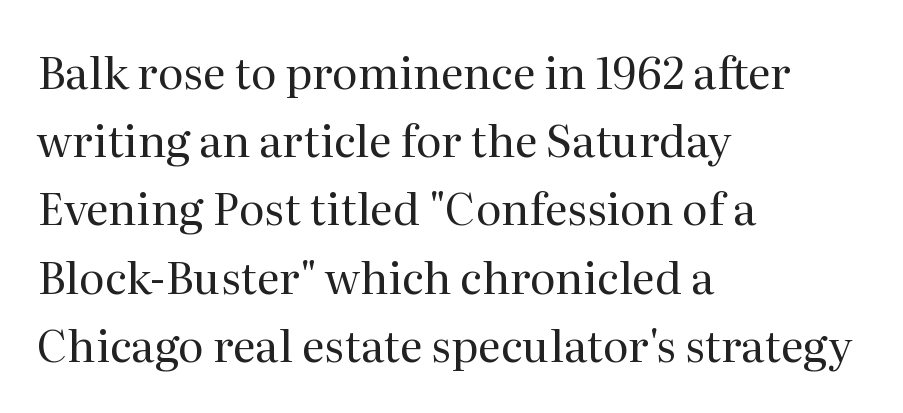
Looks like regular typesetting: each glyph gets only the width it needs. Rendered with straight, roman letterforms. No chunkiness to these letters — they're not bold. A typesetter would label this face a serif. The space between consecutive lines is moderate. The string is rendered with underlining switched off.
